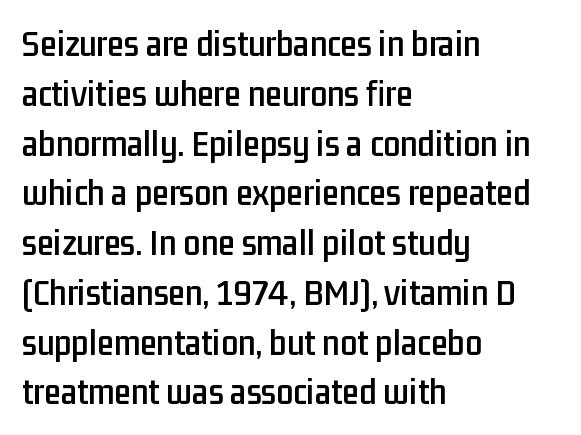
{"serif": "no", "italic": "no", "width": "condensed", "stroke_contrast": "low", "x_height": "medium", "monospaced": "no", "underline": "no", "align": "left", "line_spacing": "normal", "line_spacing_ratio": 1.31, "letter_spacing": "normal", "letter_spacing_em": 0.0, "glyph_px": 38}
